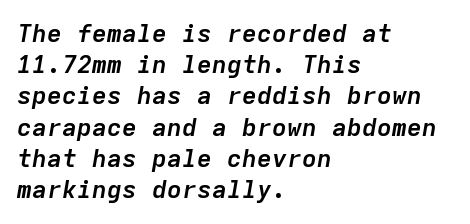
The image shows 25 px bold type, italic (leaning right); set left-aligned, normal line spacing (1.25x), normal letter spacing, not underlined.
